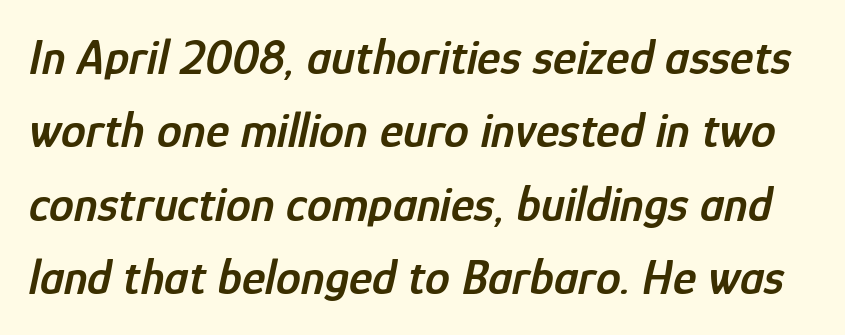
Q: Is the text bold? A: Semi-bold.
Q: Is the text italic (slanted)? A: Yes, it leans right by about 12 degrees.
Q: Is the text underlined? A: No.
Q: Is the spacing between letters normal or unusually wide? A: Normal.
Q: Is the spacing between lines tight, normal or loose? A: Normal.
Q: Width (condensed, normal, or wide)? A: Condensed.
Q: Stroke contrast? A: Low.
Q: x-height? A: Medium.
Q: Monospaced? A: No.
